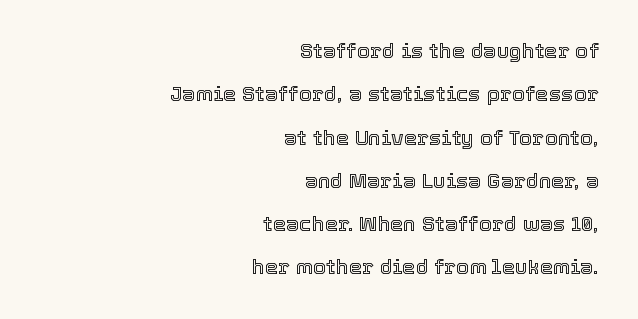
Q: Is the text italic (slanted)? A: No, it is upright.
Q: Is the text underlined? A: No.
Q: How is the paragraph aligned? A: Right-aligned.
Q: Is the spacing between letters normal or unusually wide? A: Normal.
Q: Is the spacing between lines tight, normal or loose? A: Loose.
